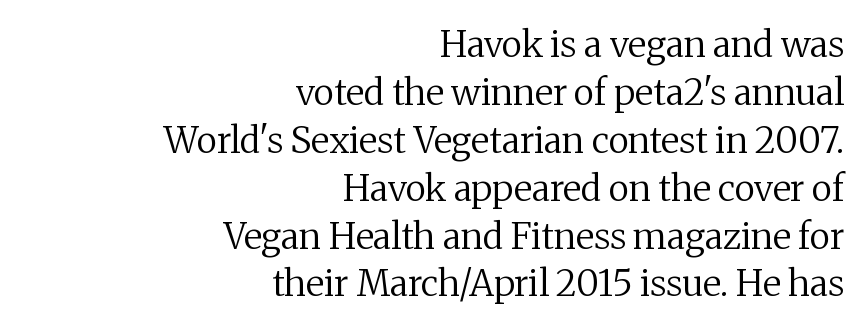
Q: Is the text bold? A: No.
Q: Is the text italic (slanted)? A: No, it is upright.
Q: Is the typeface a serif or a sans-serif typeface? A: Serif.
Q: Is the text underlined? A: No.
Q: How is the paragraph aligned? A: Right-aligned.
Q: Is the spacing between letters normal or unusually wide? A: Normal.
Q: Is the spacing between lines tight, normal or loose? A: Normal.
Q: Width (condensed, normal, or wide)? A: Normal.
Q: Stroke contrast? A: Medium.
Q: x-height? A: Medium.
Q: Monospaced? A: No.
